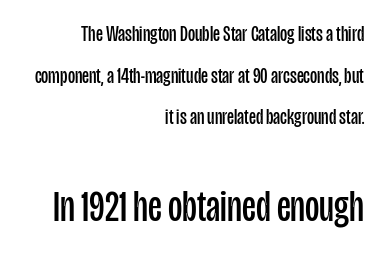
{"serif": "no", "italic": "no", "bold": "no", "weight": "regular", "width": "condensed", "stroke_contrast": "low", "x_height": "large", "monospaced": "no", "underline": "no", "align": "right", "line_spacing_ratio": 1.89, "letter_spacing": "normal", "letter_spacing_em": 0.0, "larger_block": "second", "size_ratio": 2.0, "glyph_px": 44}
